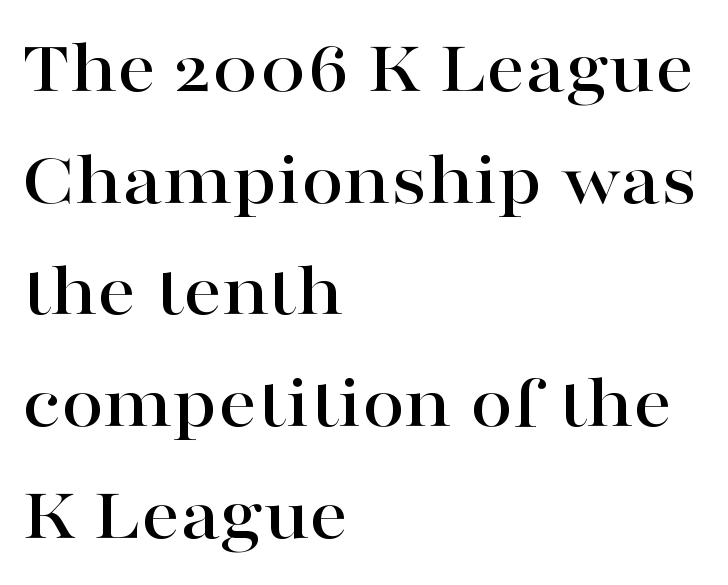
{"serif": "yes", "italic": "no", "width": "wide", "stroke_contrast": "high", "x_height": "medium", "monospaced": "no", "underline": "no", "align": "left", "line_spacing": "normal", "line_spacing_ratio": 1.45, "letter_spacing": "normal", "letter_spacing_em": 0.0, "glyph_px": 77}
